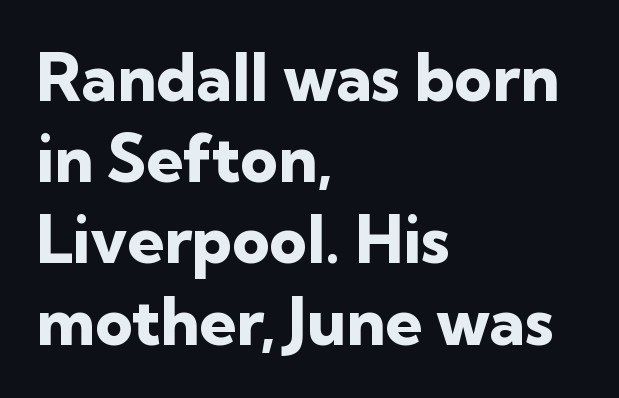
{"serif": "no", "italic": "no", "bold": "yes", "weight": "heavy", "width": "normal", "stroke_contrast": "low", "x_height": "medium", "monospaced": "no", "underline": "no", "align": "left", "line_spacing": "normal", "line_spacing_ratio": 1.25, "letter_spacing": "normal", "letter_spacing_em": 0.0, "glyph_px": 65}
